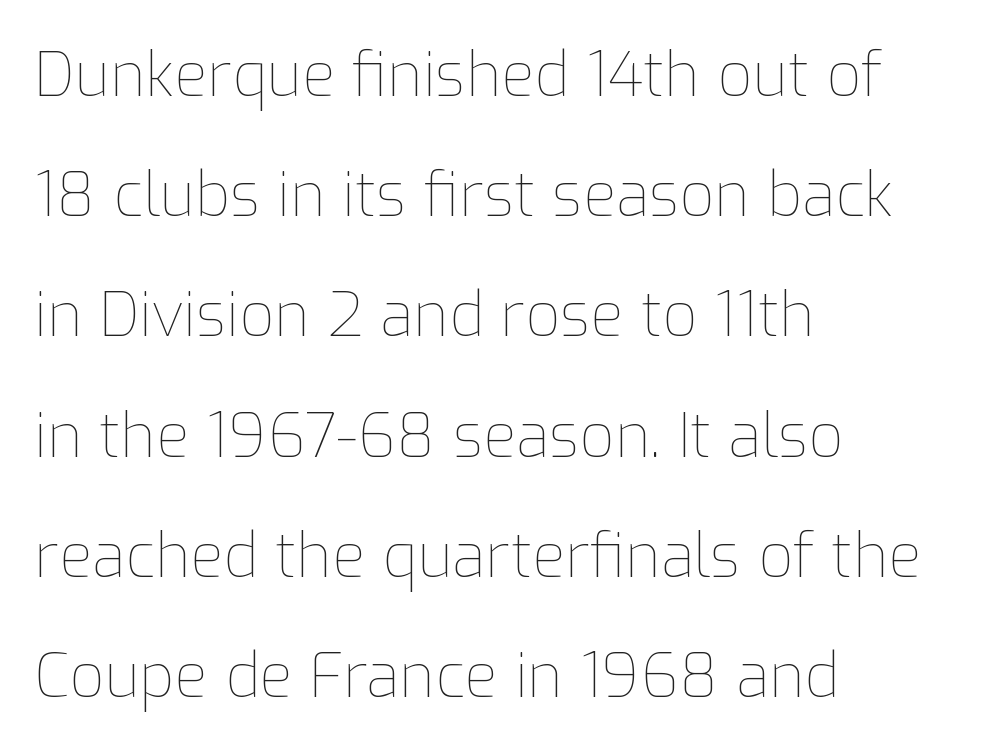
{"italic": "no", "bold": "no", "weight": "thin", "width": "normal", "stroke_contrast": "low", "x_height": "medium", "monospaced": "no", "underline": "no", "align": "left", "line_spacing": "loose", "line_spacing_ratio": 1.97, "letter_spacing": "normal", "letter_spacing_em": 0.0, "glyph_px": 61}
